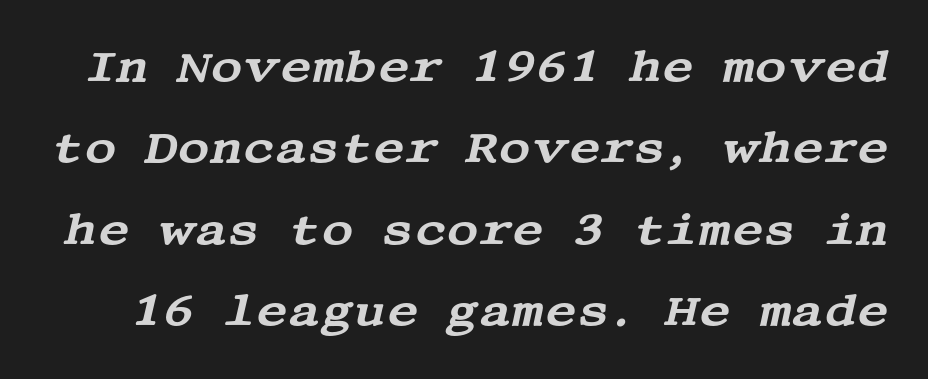
{"serif": "yes", "italic": "yes", "lean": "right", "slant_degrees": 13, "width": "wide", "stroke_contrast": "medium", "x_height": "large", "underline": "no", "line_spacing_ratio": 1.85, "letter_spacing": "normal", "letter_spacing_em": 0.0, "glyph_px": 44}
